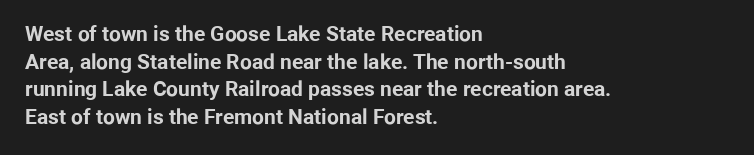
Q: Is the text bold? A: Yes.
Q: Is the text italic (slanted)? A: No, it is upright.
Q: Is the text underlined? A: No.
Q: How is the paragraph aligned? A: Left-aligned.
Q: Is the spacing between letters normal or unusually wide? A: Normal.
Q: Is the spacing between lines tight, normal or loose? A: Normal.
